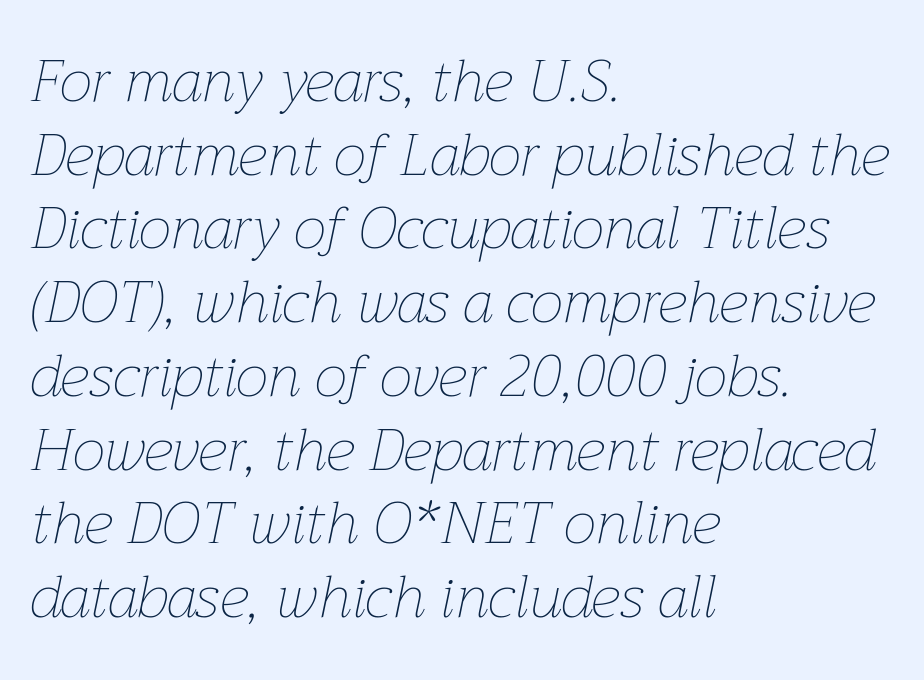
The image shows 59 px thin type, italic (leaning right); set left-aligned, normal line spacing (1.25x), normal letter spacing, not underlined; low stroke contrast and a medium x-height.
